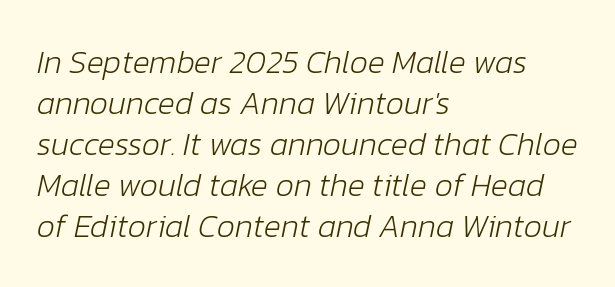
The compositor pushed each line to the left boundary. Is the type slanted? Yes — the strokes lean at a clear angle. Rule under the text: the space is simply empty. Think standard paragraph weight, or any step lighter than that. Do the characters align in a grid? No, the font is proportional. This rendering leaves character spacing at its baseline value.
